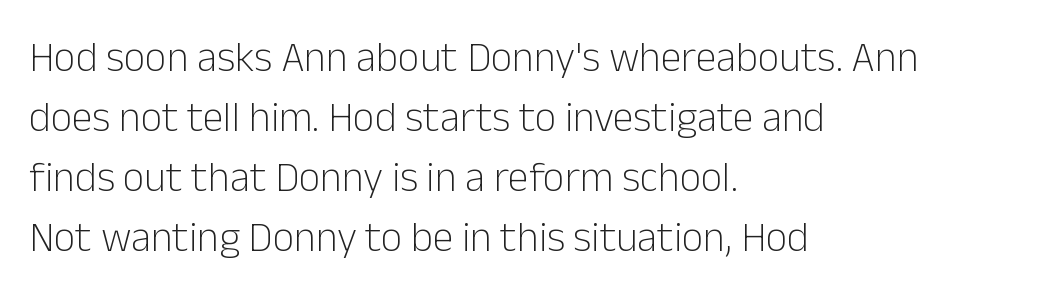
{"serif": "no", "italic": "no", "bold": "no", "weight": "light", "width": "normal", "stroke_contrast": "low", "x_height": "medium", "monospaced": "no", "underline": "no", "align": "left", "line_spacing": "normal", "line_spacing_ratio": 1.43, "letter_spacing": "normal", "letter_spacing_em": 0.0, "glyph_px": 42}
